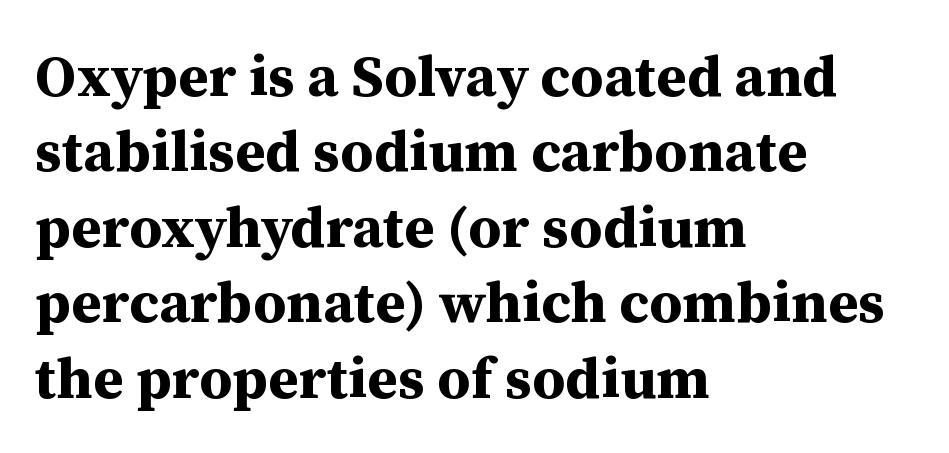
Vertical strokes here are truly vertical. How would I describe the line gaps? Plain and ordinary. The rendering shows small feet on the letterforms — a serif design. The passage shown is typed in a proportional face where columns would drift.
